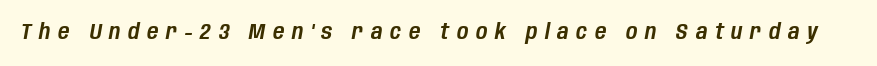
A typesetter would mark this as italic. The line texture is sparse and dotted thanks to wide tracking. Honestly, there is no underline to notice here at all.
